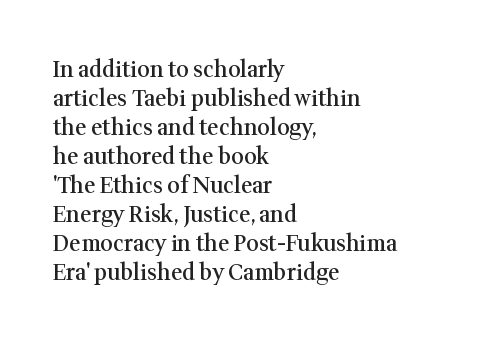
The image shows 22 px text type, upright; set left-aligned, normal line spacing (1.32x), normal letter spacing, not underlined.
